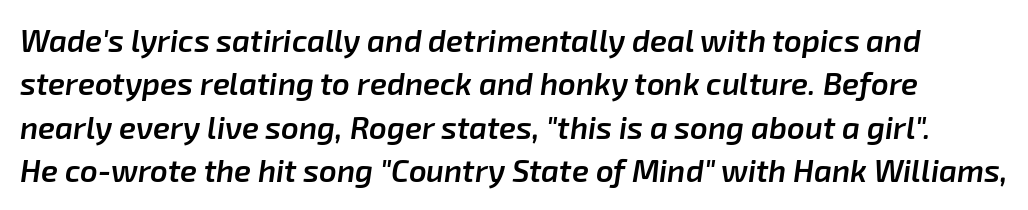
The image shows 31 px semibold type, italic (leaning right); set normal line spacing (1.4x), normal letter spacing, not underlined; low stroke contrast and a medium x-height.
